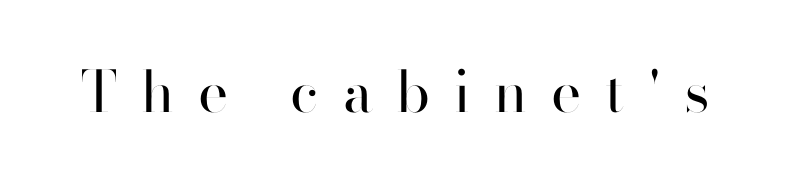
The image shows 57 px regular-weight sans-serif type, upright; set unusually wide letter spacing (+0.42 em), not underlined; high stroke contrast and a small x-height.
